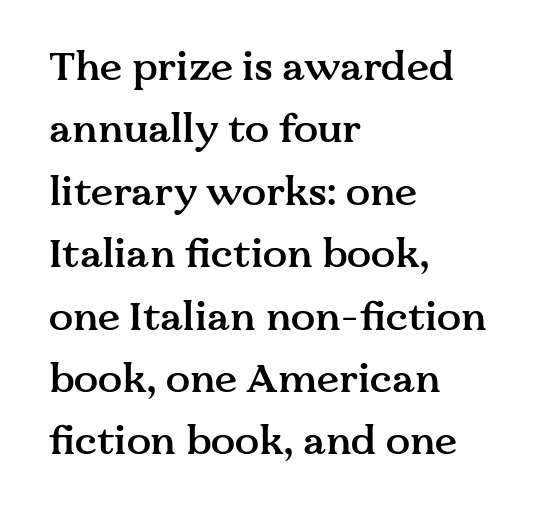
{"serif": "yes", "italic": "no", "bold": "semi", "weight": "semibold", "width": "normal", "stroke_contrast": "medium", "x_height": "medium", "monospaced": "no", "underline": "no", "align": "left", "line_spacing": "normal", "line_spacing_ratio": 1.56, "letter_spacing": "normal", "letter_spacing_em": 0.0, "glyph_px": 40}
